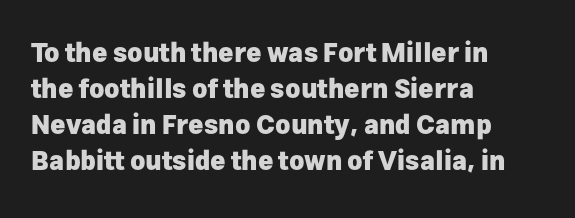
Q: Is the text bold? A: Yes.
Q: Is the text italic (slanted)? A: No, it is upright.
Q: Is the text underlined? A: No.
Q: How is the paragraph aligned? A: Left-aligned.
Q: Is the spacing between letters normal or unusually wide? A: Normal.
Q: Is the spacing between lines tight, normal or loose? A: Normal.
